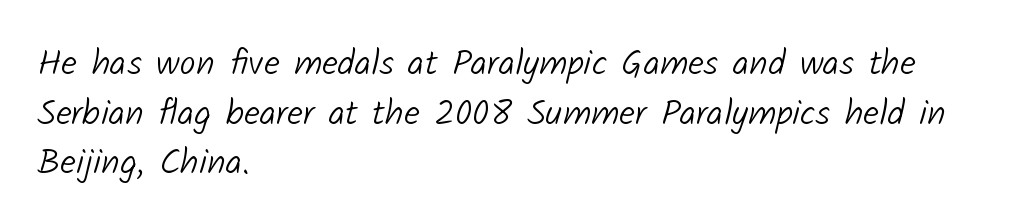
{"serif": "no", "bold": "no", "weight": "light", "width": "normal", "stroke_contrast": "low", "x_height": "medium", "monospaced": "no", "underline": "no", "align": "left", "line_spacing": "normal", "line_spacing_ratio": 1.38, "letter_spacing": "normal", "letter_spacing_em": 0.0, "glyph_px": 36}
